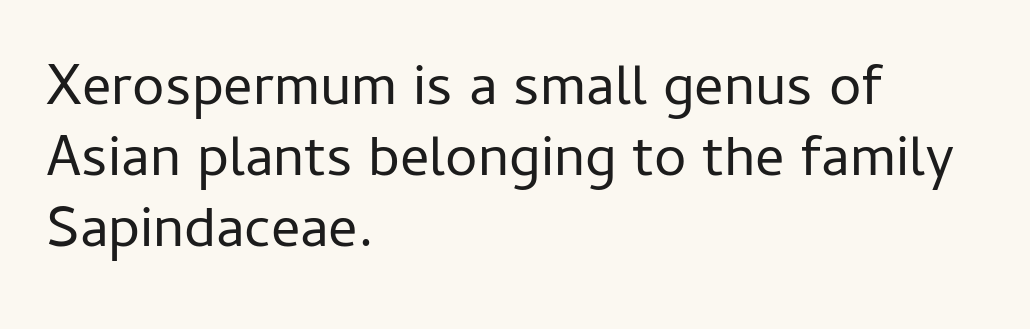
Lines of text with bare space underneath. Check where the strokes stop: nothing finishes them off — pure sans. These lines are rendered in a variable-pitch font. Stems and bowls with no extra thickness — not bold. The specimen reads as upright at a glance. Each line starts at the same left margin while the right side varies.
